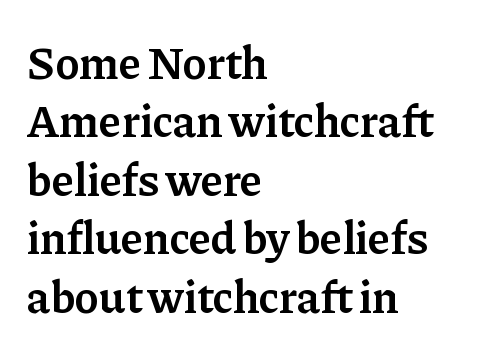
Q: Is the text bold? A: Semi-bold.
Q: Is the text italic (slanted)? A: No, it is upright.
Q: Is the typeface a serif or a sans-serif typeface? A: Serif.
Q: Is the text underlined? A: No.
Q: How is the paragraph aligned? A: Left-aligned.
Q: Is the spacing between letters normal or unusually wide? A: Normal.
Q: Is the spacing between lines tight, normal or loose? A: Normal.
Q: Width (condensed, normal, or wide)? A: Normal.
Q: Stroke contrast? A: Low.
Q: x-height? A: Medium.
Q: Monospaced? A: No.
